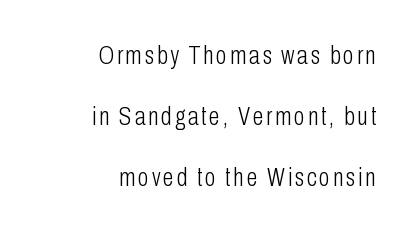
{"italic": "no", "bold": "no", "underline": "no", "align": "right", "line_spacing": "loose", "line_spacing_ratio": 2.44, "glyph_px": 25}
